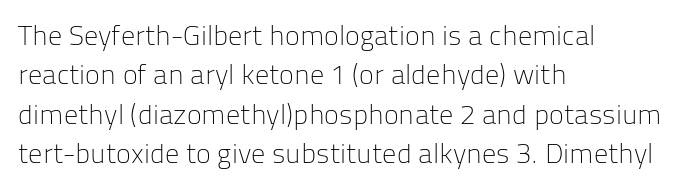
{"serif": "no", "italic": "no", "bold": "no", "weight": "light", "width": "normal", "stroke_contrast": "low", "x_height": "medium", "monospaced": "no", "underline": "no", "align": "left", "line_spacing": "normal", "line_spacing_ratio": 1.41, "letter_spacing": "normal", "letter_spacing_em": 0.0, "glyph_px": 28}
